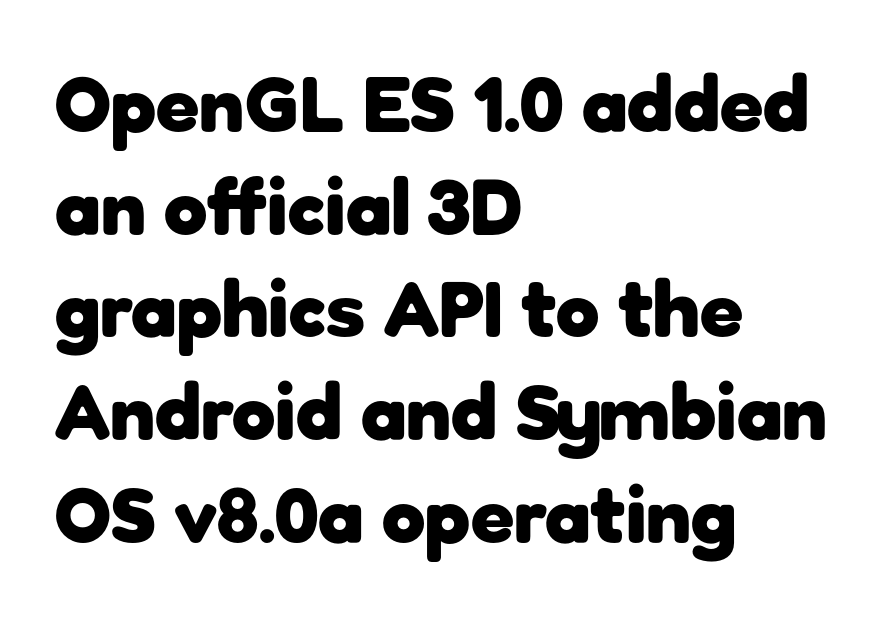
The image shows 79 px heavy sans-serif type, upright; set left-aligned, normal line spacing (1.3x), normal letter spacing, not underlined; low stroke contrast and a medium x-height.
